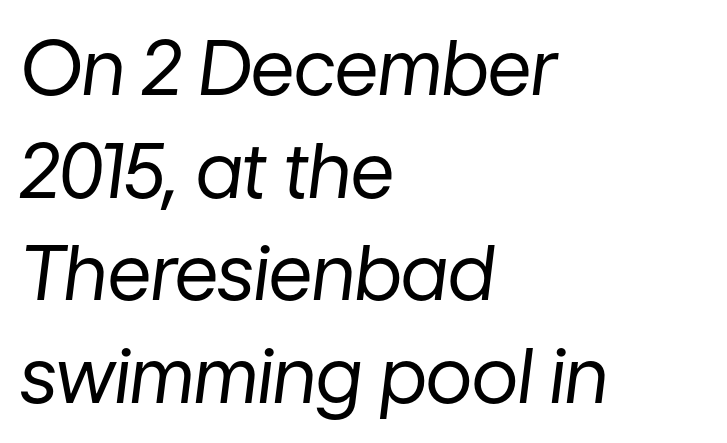
The image shows 76 px regular-weight type, italic (leaning right); set left-aligned, normal line spacing (1.35x), normal letter spacing, not underlined; low stroke contrast and a medium x-height.
